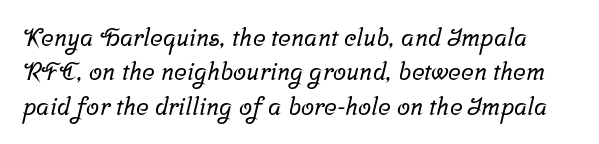
Q: Is the text underlined? A: No.
Q: Is the spacing between letters normal or unusually wide? A: Normal.
Q: Is the spacing between lines tight, normal or loose? A: Normal.
